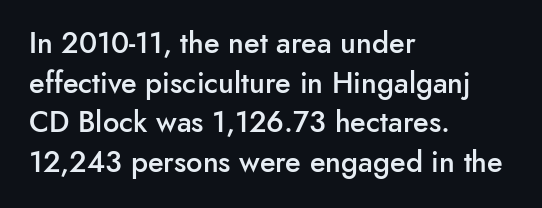
Descender tails drop into unmarked territory. If you measured baseline to baseline, you'd find a middling distance. Does the weight exceed regular? Yes, but only to semibold. Serifs: no, the terminals of the letterforms are clean. The paragraph has a hard left edge and a soft right edge.
